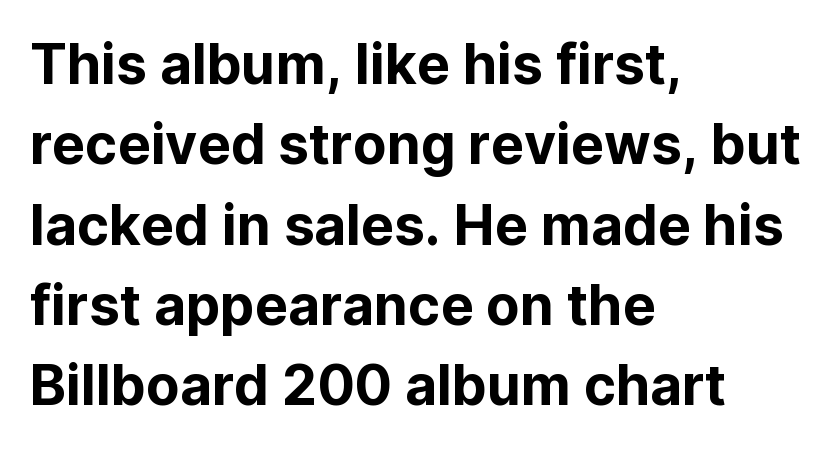
Q: Is the text italic (slanted)? A: No, it is upright.
Q: Is the typeface a serif or a sans-serif typeface? A: Sans-serif.
Q: Is the text underlined? A: No.
Q: How is the paragraph aligned? A: Left-aligned.
Q: Is the spacing between letters normal or unusually wide? A: Normal.
Q: Is the spacing between lines tight, normal or loose? A: Normal.
Q: Width (condensed, normal, or wide)? A: Normal.
Q: Stroke contrast? A: Low.
Q: x-height? A: Medium.
Q: Monospaced? A: No.
